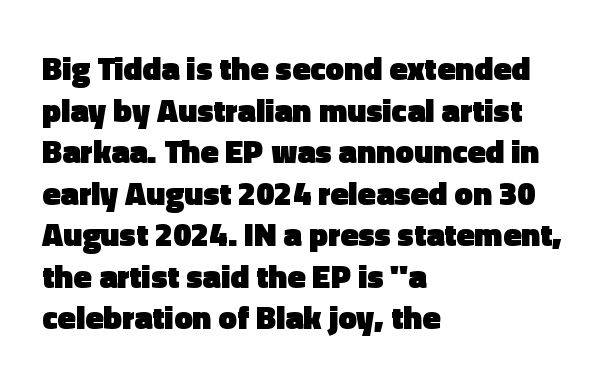
Reading down the column, the eye jumps a familiar distance to each next line. Note the varied advance widths — an 'i' is clearly narrower than an 'm'. A roman cut, with each character standing at attention. Stroke terminals: plain, sans-serif. Teacher's note: observe the even left margin — that is flush-left alignment.
